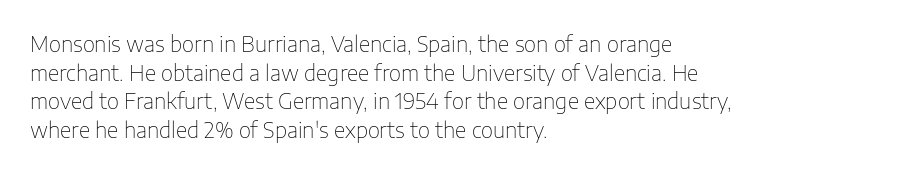
{"italic": "no", "bold": "no", "underline": "no", "align": "left", "line_spacing": "normal", "line_spacing_ratio": 1.36, "letter_spacing": "normal", "letter_spacing_em": 0.0, "glyph_px": 21}
